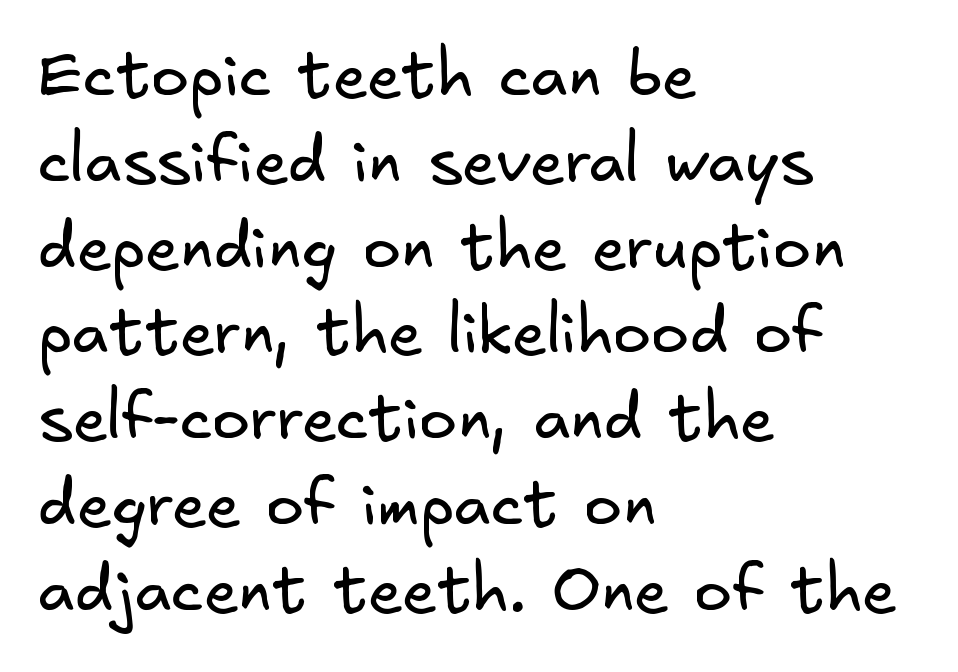
The image shows 64 px regular-weight sans-serif type; set left-aligned, normal line spacing (1.34x), normal letter spacing, not underlined; low stroke contrast and a small x-height.
